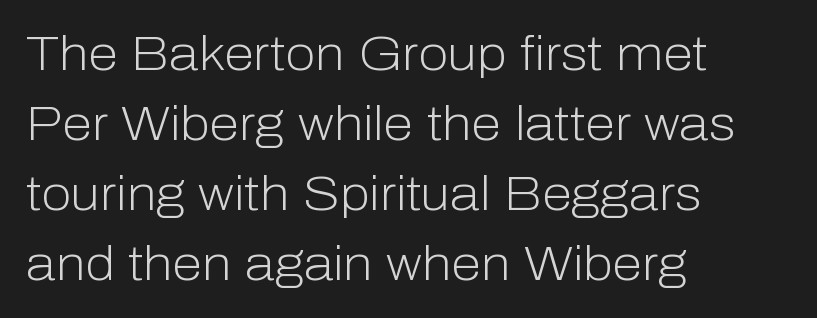
The image shows 49 px light sans-serif type, upright; set left-aligned, normal line spacing (1.43x), normal letter spacing, not underlined; low stroke contrast and a medium x-height.
